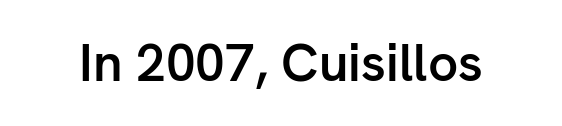
The image shows 53 px semibold sans-serif type, upright; set normal letter spacing, not underlined; low stroke contrast and a medium x-height.
